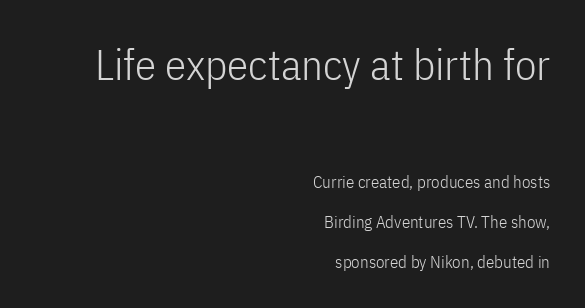
The passage shown is not underscored anywhere. The characters are drawn with everyday or finer stroke widths. You could not count columns in this text — the font is proportionally spaced. The passage shown stacks its lines with a broad gap.
